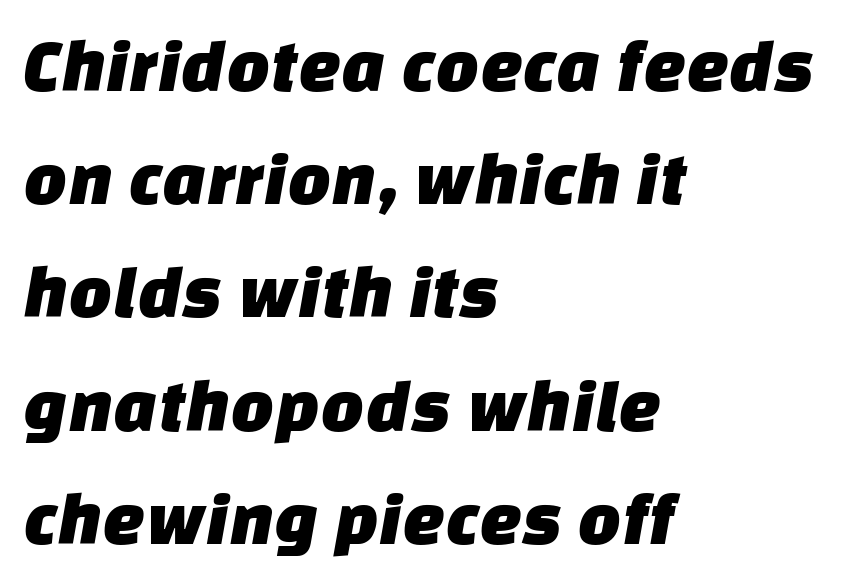
Short note: letters normally spaced. A classic flush-left, rag-right setting is used for this passage. Lines of text with bare space underneath. Typographically, this falls in the sans-serif category. These lines sit exactly where default settings would place them.
